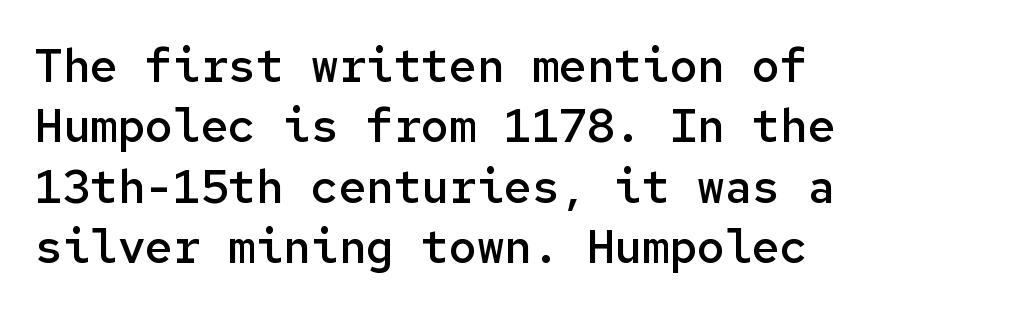
{"serif": "no", "italic": "no", "bold": "semi", "weight": "semibold", "width": "normal", "stroke_contrast": "low", "x_height": "medium", "monospaced": "yes", "underline": "no", "align": "left", "line_spacing": "normal", "line_spacing_ratio": 1.31, "letter_spacing": "normal", "letter_spacing_em": 0.0, "glyph_px": 46}
